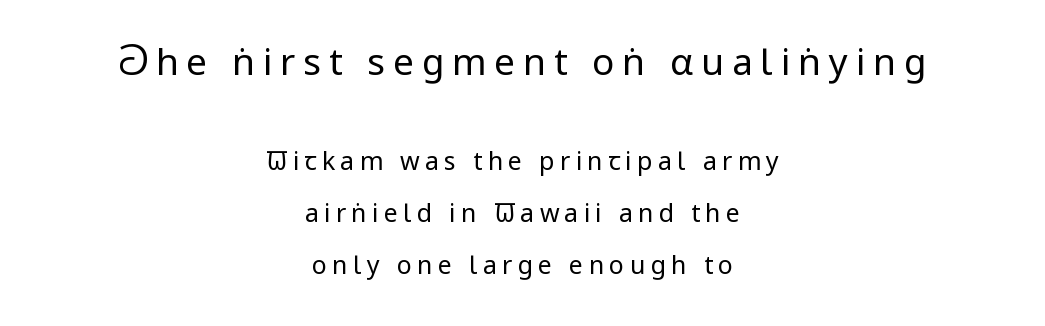
Q: Is the text bold? A: No.
Q: Is the text italic (slanted)? A: No, it is upright.
Q: Is the typeface a serif or a sans-serif typeface? A: Sans-serif.
Q: Is the text underlined? A: No.
Q: How is the paragraph aligned? A: Centered.
Q: Is the spacing between letters normal or unusually wide? A: Unusually wide.
Q: Is the spacing between lines tight, normal or loose? A: Loose.
Q: Which block of text is set in a larger size, the first (top) or the second (bottom)? A: The first (top) one.
Q: Width (condensed, normal, or wide)? A: Condensed.
Q: Stroke contrast? A: Low.
Q: x-height? A: Large.
Q: Monospaced? A: No.
